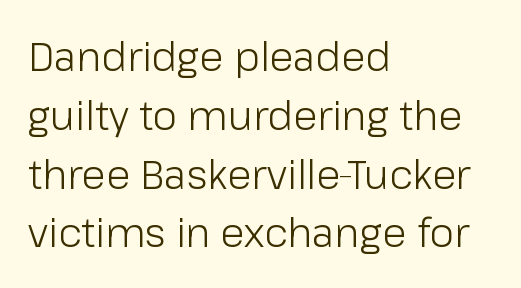
The image shows 40 px light sans-serif type, upright; set left-aligned, normal line spacing (1.47x), normal letter spacing, not underlined; low stroke contrast and a medium x-height.
